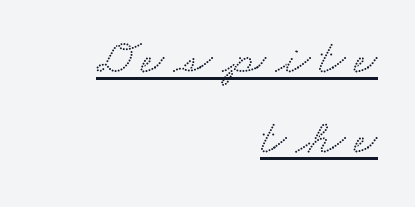
Caption: multi-line text, flush right, ragged left. In terms of letterform style, serifs are clearly present. Horizontal bands of white between lines are of average thickness. Is this a fixed-width face? No — the glyphs have proportional, varying widths. Has an underline been added? It has.
